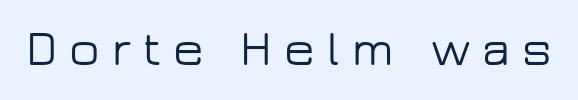
{"serif": "no", "italic": "no", "width": "wide", "stroke_contrast": "low", "x_height": "medium", "monospaced": "no", "underline": "no", "letter_spacing": "wide", "letter_spacing_em": 0.24, "glyph_px": 50}
